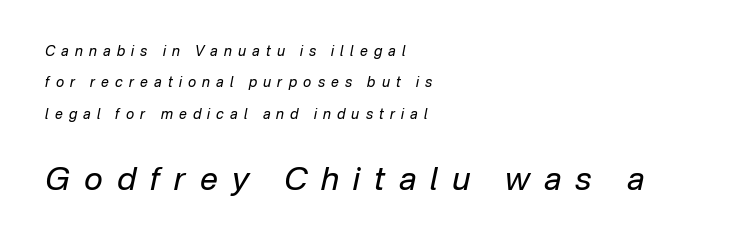
Q: Is the text bold? A: No.
Q: Is the text italic (slanted)? A: Yes, it leans right by about 12 degrees.
Q: Is the text underlined? A: No.
Q: How is the paragraph aligned? A: Left-aligned.
Q: Is the spacing between letters normal or unusually wide? A: Unusually wide.
Q: Is the spacing between lines tight, normal or loose? A: Loose.
Q: Which block of text is set in a larger size, the first (top) or the second (bottom)? A: The second (bottom) one.
Q: Width (condensed, normal, or wide)? A: Normal.
Q: Stroke contrast? A: Low.
Q: x-height? A: Medium.
Q: Monospaced? A: No.
